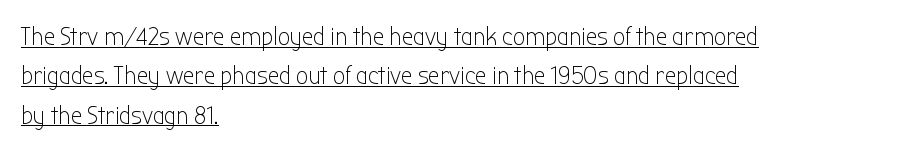
{"italic": "no", "bold": "no", "underline": "yes", "align": "left", "line_spacing": "normal", "line_spacing_ratio": 1.51, "letter_spacing": "normal", "letter_spacing_em": 0.0, "glyph_px": 26}
